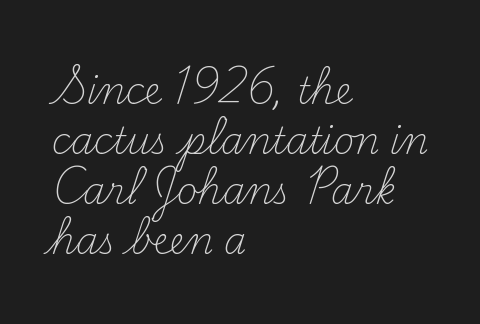
The image shows 36 px light type; set left-aligned, normal line spacing (1.39x), normal letter spacing, not underlined; medium stroke contrast and a small x-height.
